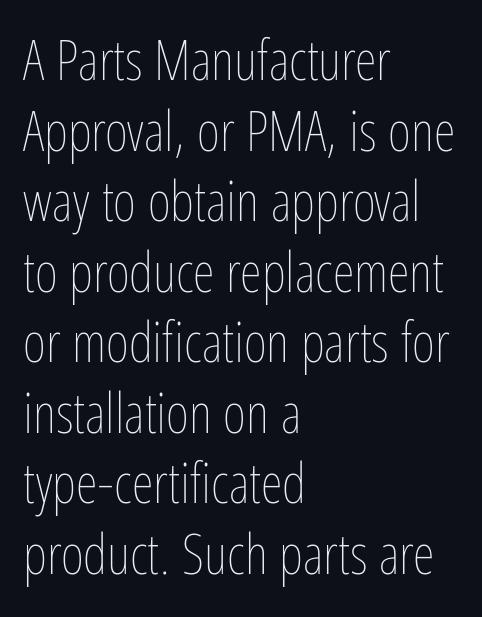
The image shows 56 px thin, condensed type, upright; set left-aligned, normal line spacing (1.26x), normal letter spacing, not underlined; low stroke contrast and a medium x-height.
